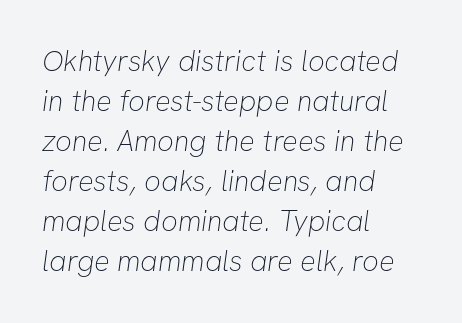
Q: Is the text bold? A: No.
Q: Is the typeface a serif or a sans-serif typeface? A: Sans-serif.
Q: Is the text underlined? A: No.
Q: How is the paragraph aligned? A: Left-aligned.
Q: Is the spacing between letters normal or unusually wide? A: Normal.
Q: Is the spacing between lines tight, normal or loose? A: Normal.
Q: Width (condensed, normal, or wide)? A: Normal.
Q: Stroke contrast? A: Low.
Q: x-height? A: Medium.
Q: Monospaced? A: No.
